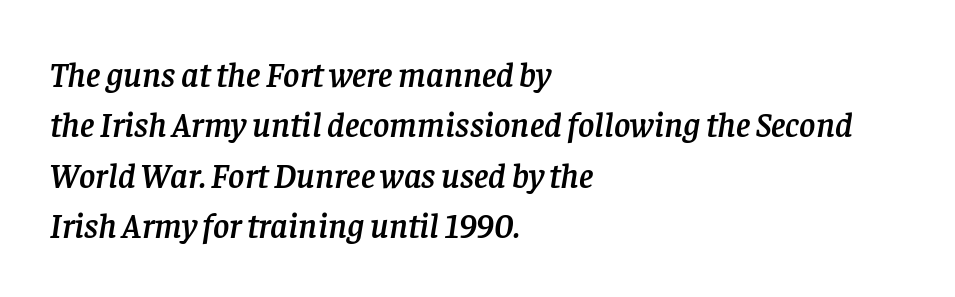
{"serif": "yes", "italic": "yes", "lean": "right", "slant_degrees": 8, "width": "normal", "stroke_contrast": "low", "x_height": "large", "monospaced": "no", "underline": "no", "align": "left", "line_spacing": "normal", "line_spacing_ratio": 1.44, "letter_spacing": "normal", "letter_spacing_em": 0.0, "glyph_px": 35}
